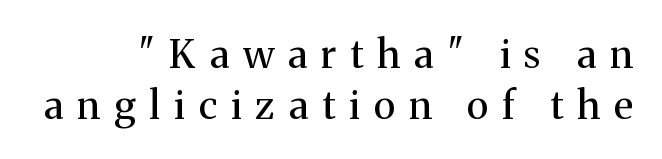
{"serif": "yes", "italic": "no", "bold": "no", "weight": "regular", "width": "normal", "stroke_contrast": "medium", "x_height": "medium", "monospaced": "no", "underline": "no", "line_spacing": "normal", "line_spacing_ratio": 1.3, "letter_spacing": "wide", "letter_spacing_em": 0.36, "glyph_px": 39}
